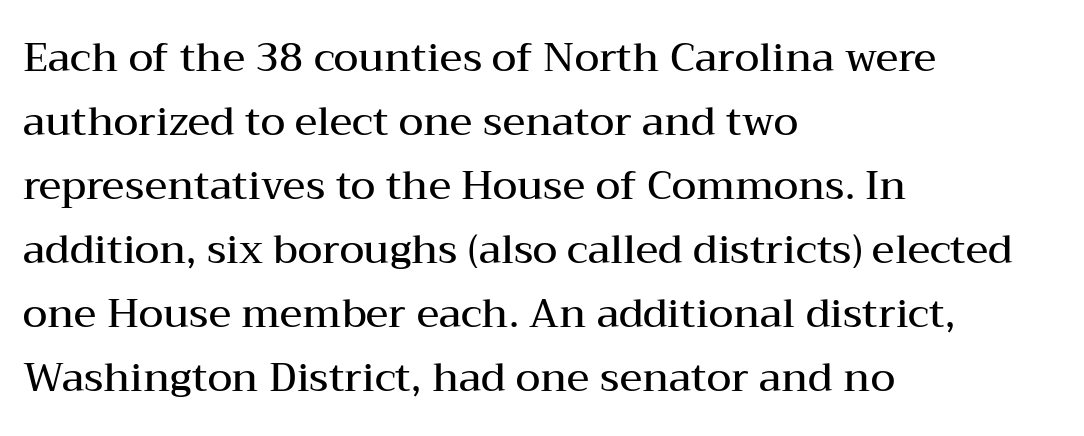
{"serif": "yes", "italic": "no", "bold": "semi", "weight": "semibold", "width": "wide", "stroke_contrast": "medium", "x_height": "medium", "monospaced": "no", "underline": "no", "align": "left", "line_spacing": "normal", "line_spacing_ratio": 1.6, "letter_spacing": "normal", "letter_spacing_em": 0.0, "glyph_px": 40}
